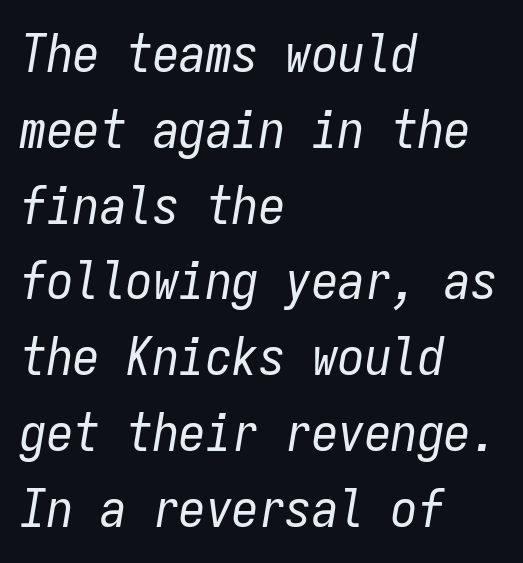
{"italic": "yes", "lean": "right", "slant_degrees": 9, "bold": "no", "weight": "regular", "width": "condensed", "stroke_contrast": "low", "x_height": "medium", "monospaced": "yes", "underline": "no", "align": "left", "line_spacing": "normal", "line_spacing_ratio": 1.43, "letter_spacing": "normal", "letter_spacing_em": 0.0, "glyph_px": 53}
